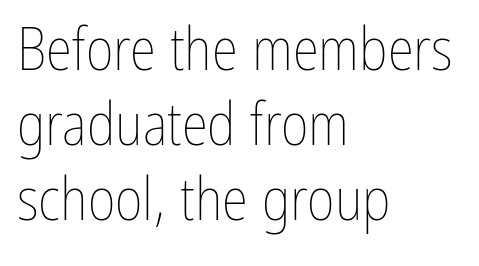
Q: Is the text bold? A: No.
Q: Is the text italic (slanted)? A: No, it is upright.
Q: Is the text underlined? A: No.
Q: How is the paragraph aligned? A: Left-aligned.
Q: Is the spacing between letters normal or unusually wide? A: Normal.
Q: Is the spacing between lines tight, normal or loose? A: Normal.
Q: Width (condensed, normal, or wide)? A: Condensed.
Q: Stroke contrast? A: Low.
Q: x-height? A: Medium.
Q: Monospaced? A: No.
